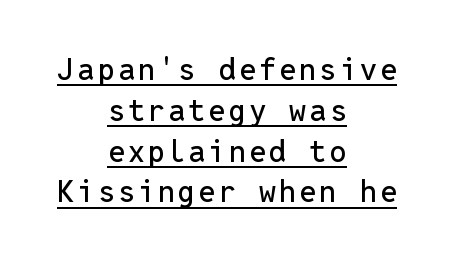
{"serif": "no", "italic": "no", "width": "normal", "stroke_contrast": "low", "x_height": "medium", "monospaced": "yes", "underline": "yes", "align": "center", "line_spacing": "normal", "line_spacing_ratio": 1.36, "glyph_px": 30}
